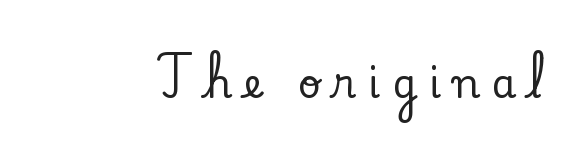
This sample uses an upright cut, with every glyph sitting square on the baseline. Between one letter and the next there's a generous, obvious gap. Think of a printed novel: that variable character pitch is what you see here. Note: serifs present on the glyphs. No word sits above an underline.
